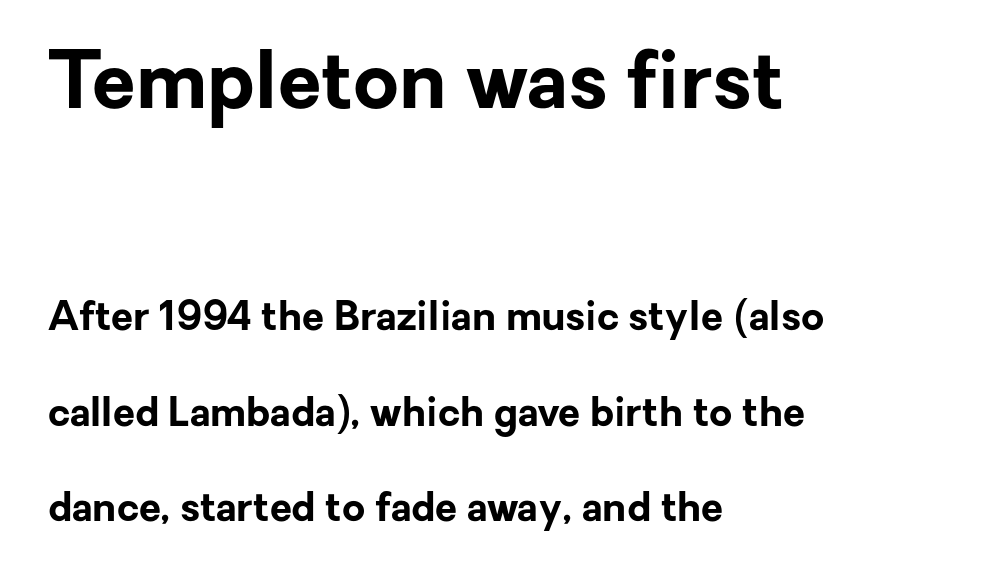
{"serif": "no", "italic": "no", "bold": "yes", "weight": "bold", "width": "normal", "stroke_contrast": "low", "x_height": "medium", "monospaced": "no", "underline": "no", "align": "left", "line_spacing": "loose", "line_spacing_ratio": 2.39, "letter_spacing": "normal", "letter_spacing_em": 0.0, "larger_block": "first", "size_ratio": 1.98, "glyph_px": 79}
